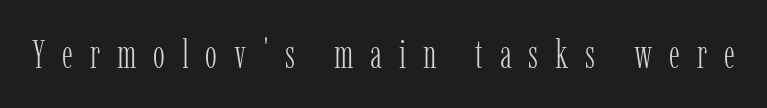
This sample has the flowing, uneven cadence of proportional lettering. Observe the wide spacing: letters keep a clear distance from each other. Ordinary non-slanted type is in use. Weight: in the light-to-regular range.
